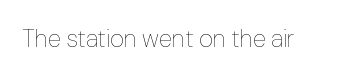
{"italic": "no", "bold": "no", "underline": "no", "letter_spacing": "normal", "letter_spacing_em": 0.0, "glyph_px": 25}
